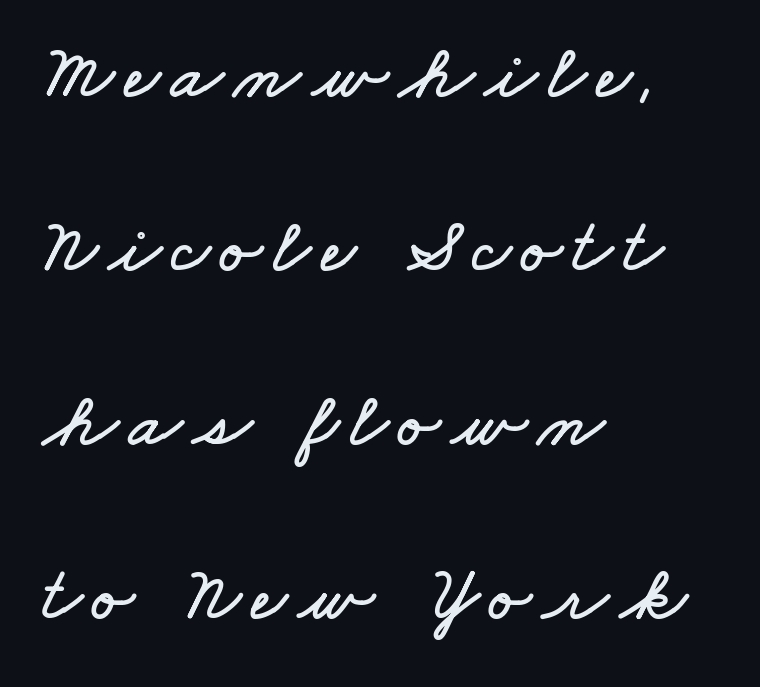
The space between consecutive lines is lavish. Every row of glyphs begins at an identical x-position on the left. Clear beneath every line of the passage. Here the designer chose a conventional face with non-uniform glyph widths.
